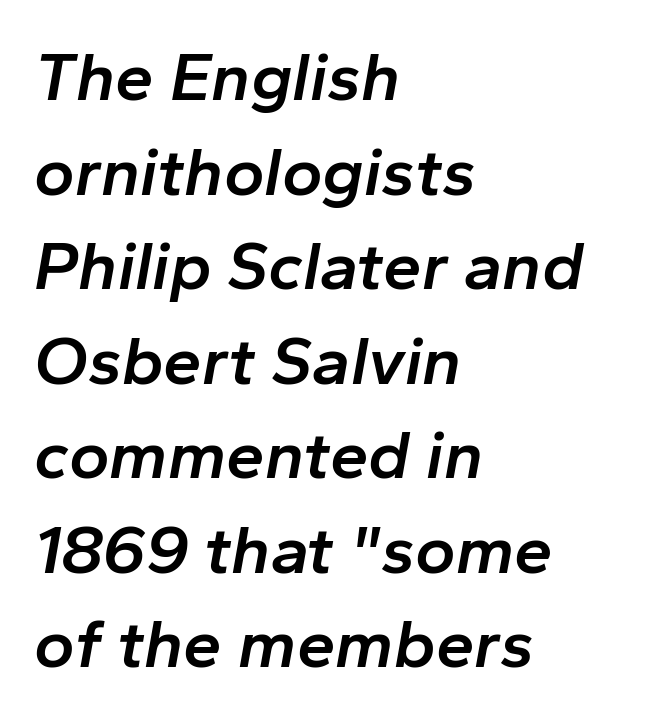
Between one letter and the next there's only the usual sliver of space. Character widths vary here, with narrow letters taking less room than wide ones. Vertical spacing — default. Nobody drew a line under any word here. Teacher's note: observe the even left margin — that is flush-left alignment. Typesetter's note: demi weight, one step under bold.
